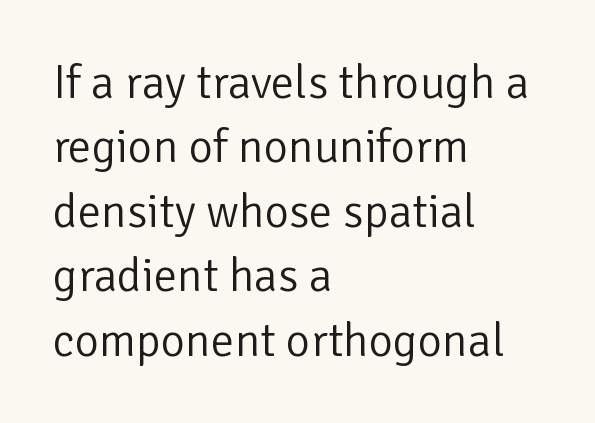
Q: Is the text bold? A: No.
Q: Is the text italic (slanted)? A: No, it is upright.
Q: Is the typeface a serif or a sans-serif typeface? A: Sans-serif.
Q: Is the text underlined? A: No.
Q: How is the paragraph aligned? A: Left-aligned.
Q: Is the spacing between letters normal or unusually wide? A: Normal.
Q: Is the spacing between lines tight, normal or loose? A: Normal.
Q: Width (condensed, normal, or wide)? A: Normal.
Q: Stroke contrast? A: Low.
Q: x-height? A: Medium.
Q: Monospaced? A: No.
